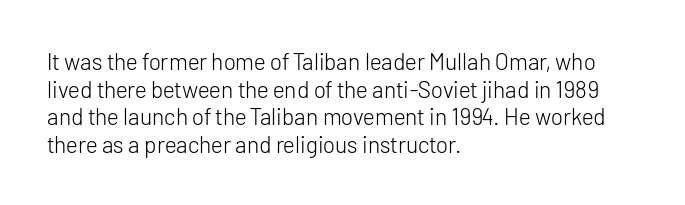
{"italic": "no", "bold": "no", "underline": "no", "align": "left", "line_spacing_ratio": 1.2, "letter_spacing": "normal", "letter_spacing_em": 0.0, "glyph_px": 23}
